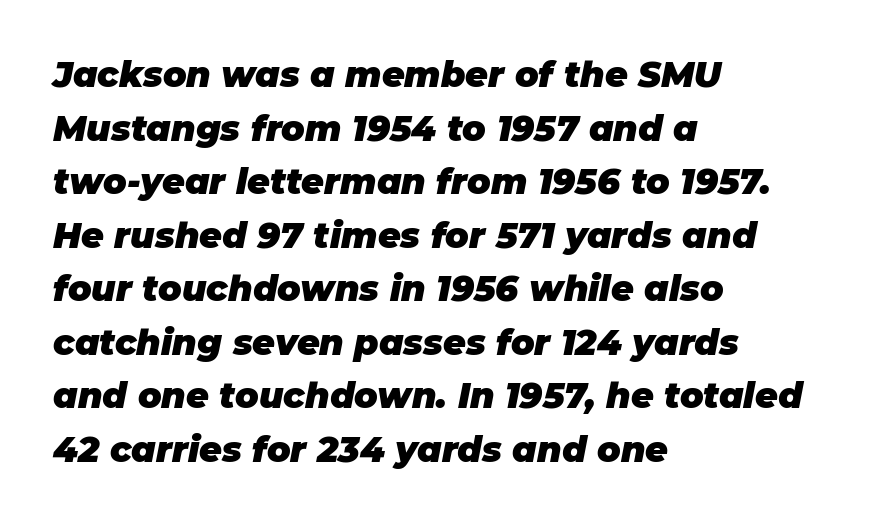
{"italic": "yes", "lean": "right", "slant_degrees": 11, "bold": "yes", "weight": "heavy", "width": "normal", "stroke_contrast": "low", "x_height": "large", "monospaced": "no", "underline": "no", "align": "left", "line_spacing": "normal", "line_spacing_ratio": 1.53, "letter_spacing": "normal", "letter_spacing_em": 0.0, "glyph_px": 35}
